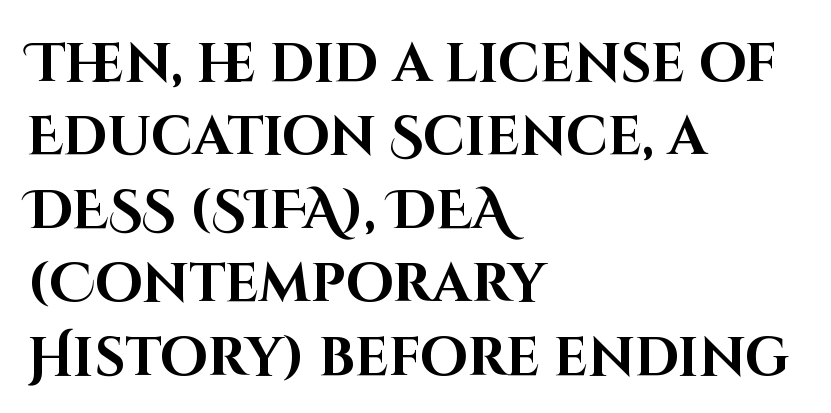
{"serif": "no", "italic": "no", "bold": "yes", "weight": "bold", "width": "normal", "stroke_contrast": "high", "x_height": "large", "monospaced": "no", "underline": "no", "align": "left", "line_spacing": "normal", "line_spacing_ratio": 1.36, "letter_spacing": "normal", "letter_spacing_em": 0.0, "glyph_px": 54}
